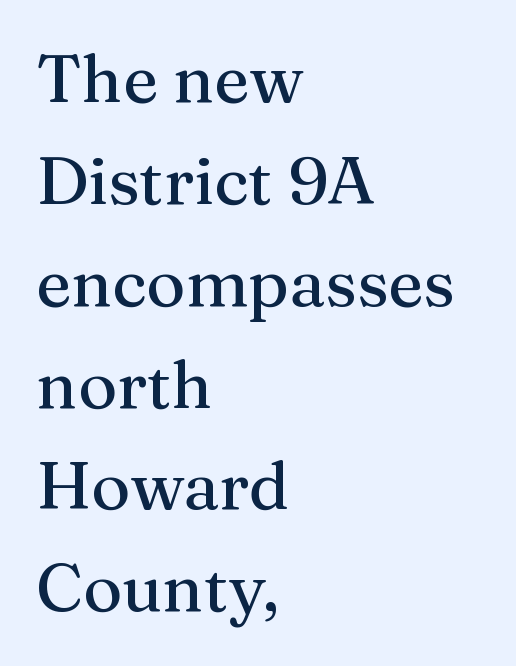
Q: Is the text italic (slanted)? A: No, it is upright.
Q: Is the typeface a serif or a sans-serif typeface? A: Serif.
Q: Is the text underlined? A: No.
Q: How is the paragraph aligned? A: Left-aligned.
Q: Is the spacing between letters normal or unusually wide? A: Normal.
Q: Is the spacing between lines tight, normal or loose? A: Normal.
Q: Width (condensed, normal, or wide)? A: Normal.
Q: Stroke contrast? A: Medium.
Q: x-height? A: Medium.
Q: Monospaced? A: No.
